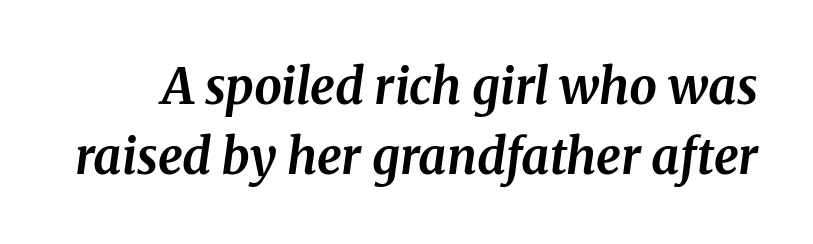
Q: Is the text bold? A: Yes.
Q: Is the text italic (slanted)? A: Yes, it leans right by about 8 degrees.
Q: Is the typeface a serif or a sans-serif typeface? A: Serif.
Q: Is the text underlined? A: No.
Q: Is the spacing between letters normal or unusually wide? A: Normal.
Q: Is the spacing between lines tight, normal or loose? A: Normal.
Q: Width (condensed, normal, or wide)? A: Normal.
Q: Stroke contrast? A: Medium.
Q: x-height? A: Medium.
Q: Monospaced? A: No.
